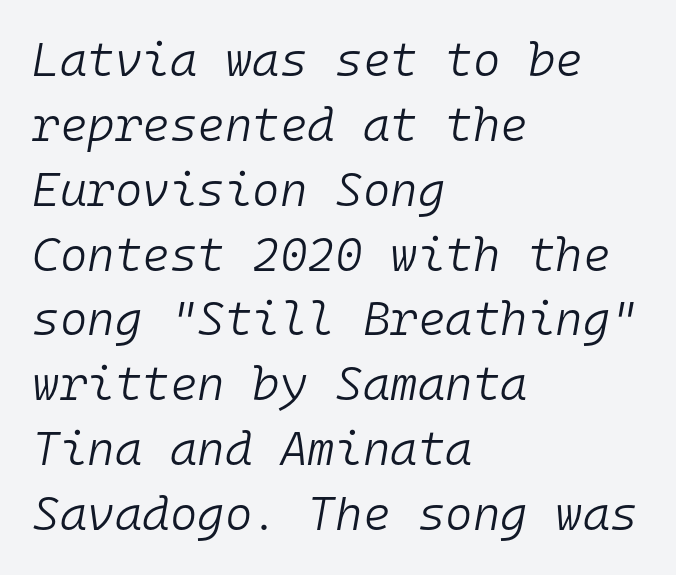
{"italic": "yes", "lean": "right", "slant_degrees": 10, "bold": "no", "weight": "light", "width": "normal", "stroke_contrast": "low", "x_height": "medium", "monospaced": "yes", "underline": "no", "align": "left", "line_spacing": "normal", "line_spacing_ratio": 1.38, "letter_spacing": "normal", "letter_spacing_em": 0.0, "glyph_px": 47}
